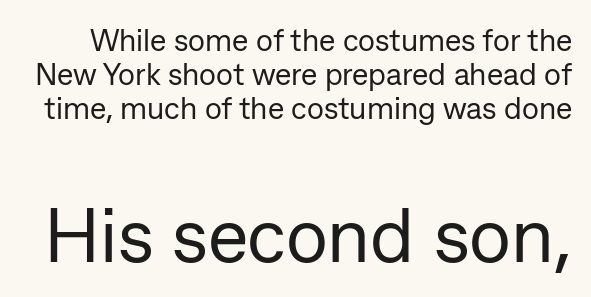
Q: Is the text bold? A: No.
Q: Is the text italic (slanted)? A: No, it is upright.
Q: Is the typeface a serif or a sans-serif typeface? A: Sans-serif.
Q: Is the text underlined? A: No.
Q: Is the spacing between letters normal or unusually wide? A: Normal.
Q: Is the spacing between lines tight, normal or loose? A: Tight.
Q: Which block of text is set in a larger size, the first (top) or the second (bottom)? A: The second (bottom) one.
Q: Width (condensed, normal, or wide)? A: Normal.
Q: Stroke contrast? A: Low.
Q: x-height? A: Medium.
Q: Monospaced? A: No.
